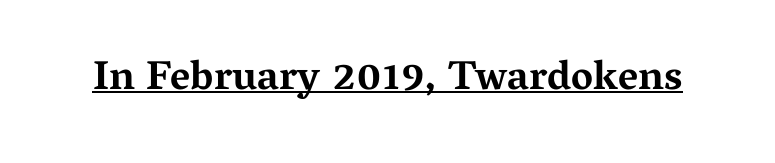
The passage shown is underscored from start to finish. Inter-character spacing is left at the font's built-in metrics. Type style note: has serifs. Weight: bold.
